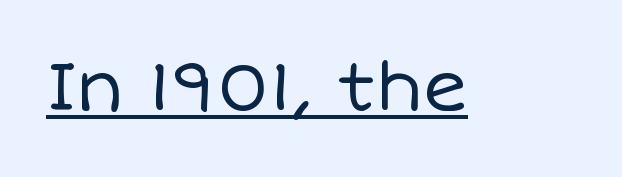
The image shows 68 px regular-weight type, upright; set normal letter spacing, underlined; low stroke contrast and a large x-height.
